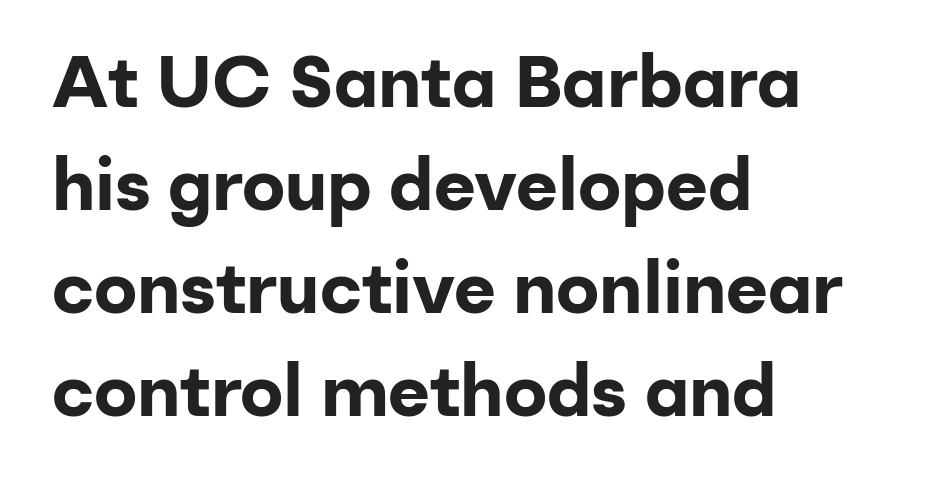
The type family on display is of the sans-serif kind. Think of a printed novel: that variable character pitch is what you see here. The gaps between neighbouring characters are ordinary and unremarkable. Style check: upright. Honestly, the row spacing looks completely unremarkable. Set as a true bold cut, around the 700 mark.
